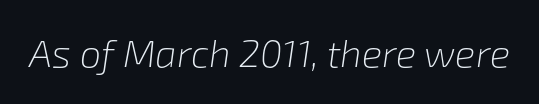
These lines are rendered in a variable-pitch font. Words float on clear page, feet unadorned. The lettering tilts uniformly, giving the passage an italic look. Think standard paragraph weight, or any step lighter than that. Tracking value appears to be zero — textbook default spacing.
